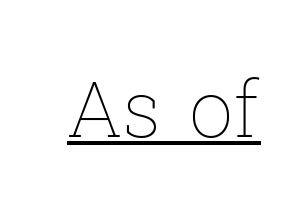
Caption: face not bold, strokes unweighted. Observe the ordinary spacing: letters are neighbours, not strangers. Underlined type. Ordinary non-slanted type is in use. Looks like regular typesetting: each glyph gets only the width it needs.
